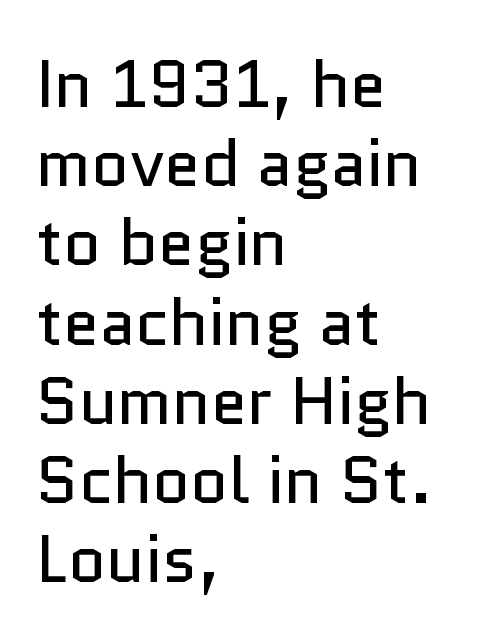
Visually the block forms a straight wall on the left and a jagged coastline on the right. Is this a heavy cut? Hardly; it is regular or lighter. The space directly below the letters is spotless. No italicization has been applied; the sample stays upright.
